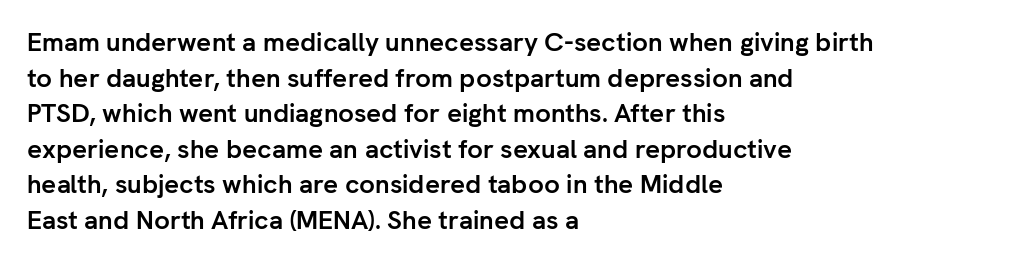
Descenders are the only things crossing below the line. Weight: bold. The tracking reads as untouched default to a designer's eye. A typesetter would mark this as roman, not italic.
